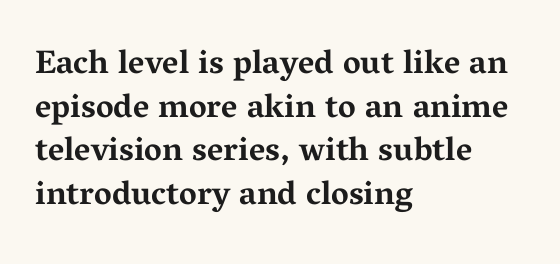
Q: Is the text bold? A: Yes.
Q: Is the text italic (slanted)? A: No, it is upright.
Q: Is the typeface a serif or a sans-serif typeface? A: Serif.
Q: Is the text underlined? A: No.
Q: How is the paragraph aligned? A: Left-aligned.
Q: Is the spacing between letters normal or unusually wide? A: Normal.
Q: Is the spacing between lines tight, normal or loose? A: Normal.
Q: Width (condensed, normal, or wide)? A: Wide.
Q: Stroke contrast? A: Medium.
Q: x-height? A: Medium.
Q: Monospaced? A: No.
